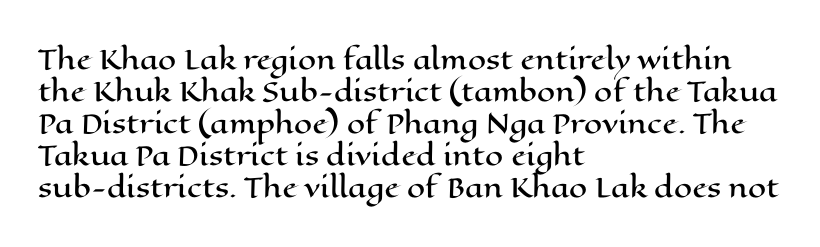
The image shows 26 px text type, upright; set left-aligned, line spacing 1.23x, normal letter spacing, not underlined.
